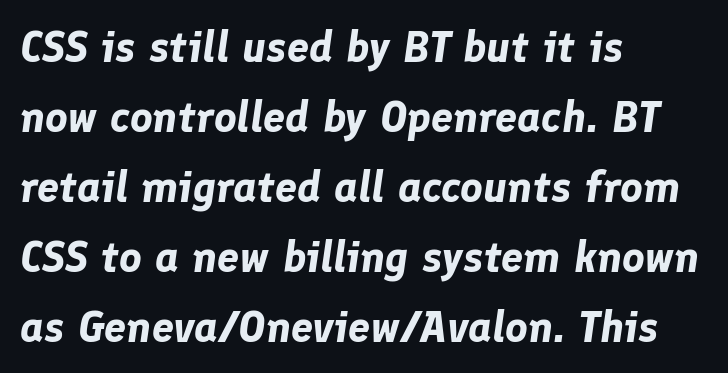
Compared with typical paragraphs, the rows here are spaced about the same. The characters look thick and weighty, a clear bold. Descenders hang freely into open space. This rendering uses left alignment, leaving the right contour irregular.
